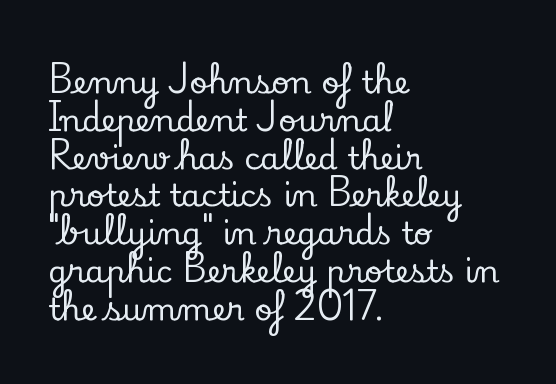
The image shows 31 px text type, upright; set left-aligned, line spacing 1.22x, normal letter spacing, not underlined; low stroke contrast and a small x-height.
